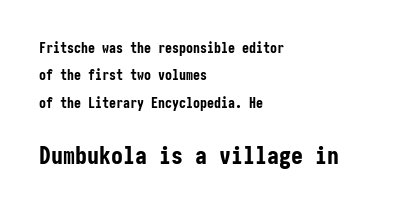
{"italic": "no", "bold": "yes", "underline": "no", "align": "left", "line_spacing": "loose", "line_spacing_ratio": 1.95, "letter_spacing": "normal", "letter_spacing_em": 0.0, "larger_block": "second", "size_ratio": 1.71, "glyph_px": 24}
